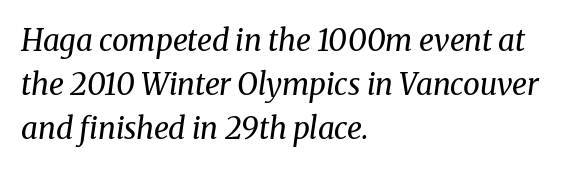
Q: Is the text bold? A: No.
Q: Is the text italic (slanted)? A: Yes, it leans right by about 8 degrees.
Q: Is the typeface a serif or a sans-serif typeface? A: Serif.
Q: Is the text underlined? A: No.
Q: How is the paragraph aligned? A: Left-aligned.
Q: Is the spacing between letters normal or unusually wide? A: Normal.
Q: Is the spacing between lines tight, normal or loose? A: Normal.
Q: Width (condensed, normal, or wide)? A: Normal.
Q: Stroke contrast? A: Medium.
Q: x-height? A: Medium.
Q: Monospaced? A: No.
